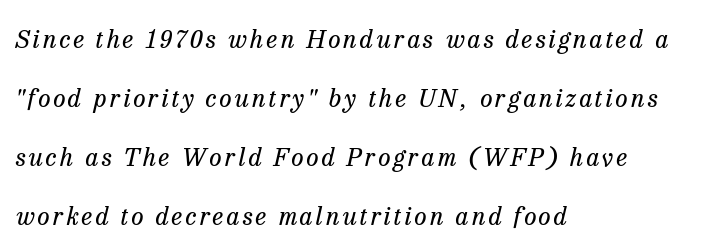
The image shows 25 px text type, italic (leaning right); set left-aligned, loose line spacing (2.36x), not underlined.
